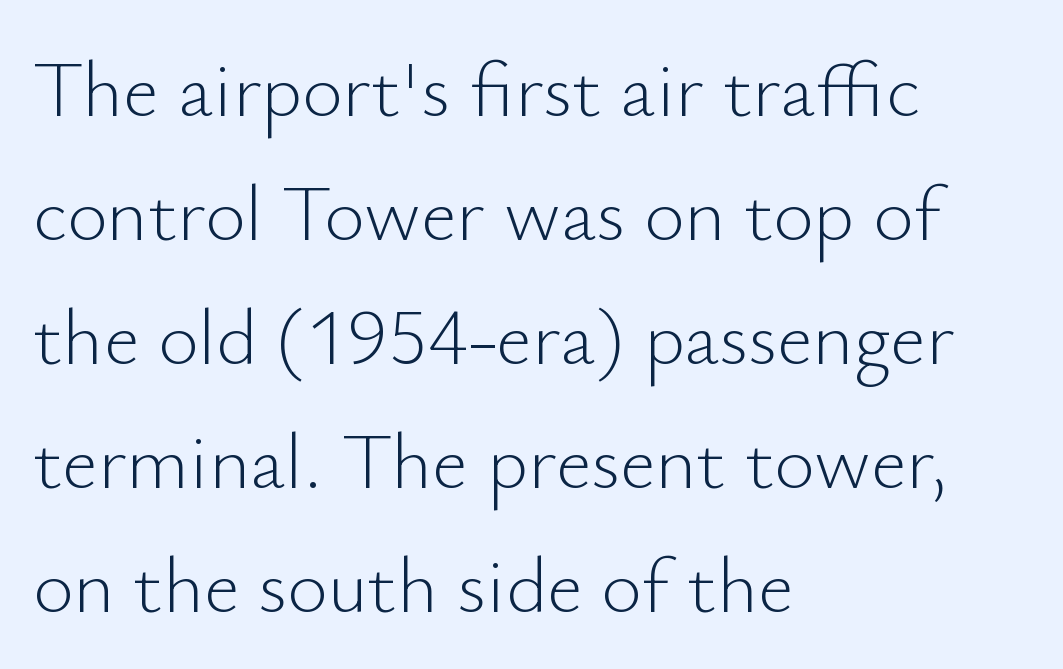
The typesetter chose a ragged-right arrangement here. This is roman type, the default non-slanted kind. A sans-serif font was chosen for this passage. Think of a printed novel: that variable character pitch is what you see here. Leading matches the norm, producing a regular column.
